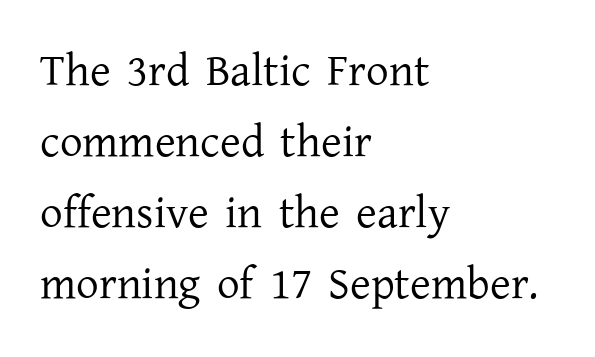
Q: Is the text bold? A: No.
Q: Is the text italic (slanted)? A: No, it is upright.
Q: Is the typeface a serif or a sans-serif typeface? A: Serif.
Q: Is the text underlined? A: No.
Q: How is the paragraph aligned? A: Left-aligned.
Q: Is the spacing between letters normal or unusually wide? A: Normal.
Q: Is the spacing between lines tight, normal or loose? A: Normal.
Q: Width (condensed, normal, or wide)? A: Normal.
Q: Stroke contrast? A: Low.
Q: x-height? A: Medium.
Q: Monospaced? A: No.
